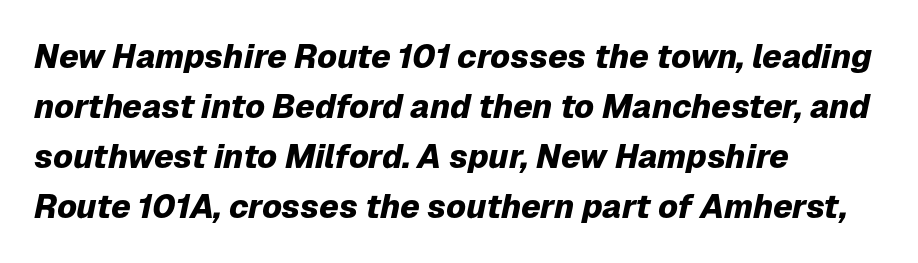
{"italic": "yes", "lean": "right", "slant_degrees": 12, "bold": "yes", "weight": "heavy", "width": "normal", "stroke_contrast": "low", "x_height": "medium", "monospaced": "no", "underline": "no", "align": "left", "line_spacing": "normal", "line_spacing_ratio": 1.52, "letter_spacing": "normal", "letter_spacing_em": 0.0, "glyph_px": 33}
